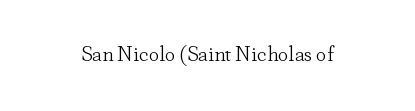
{"italic": "no", "bold": "no", "underline": "no", "letter_spacing": "normal", "letter_spacing_em": 0.0, "glyph_px": 21}
